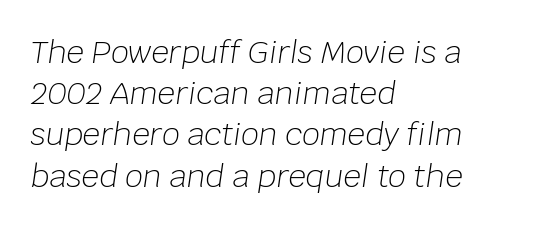
Quick note: underline off. The letterforms sit shoulder to shoulder at normal distance. You could not count columns in this text — the font is proportionally spaced. Tall strokes in this sample are angled rather than plumb.
